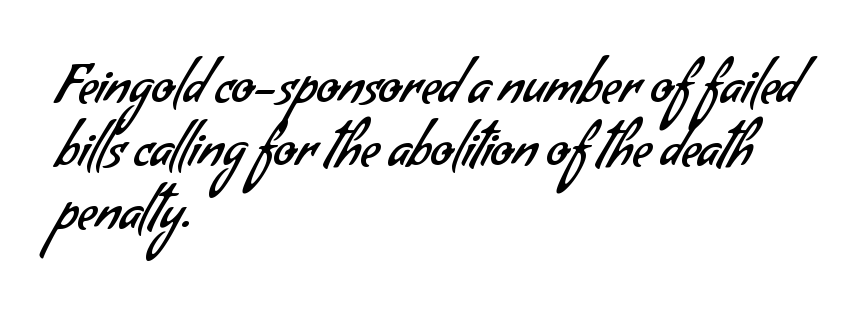
No feet cap the strokes, marking this as sans-serif type. Character widths vary here, with narrow letters taking less room than wide ones. Underline: absent. Layout note: lines flush left.
